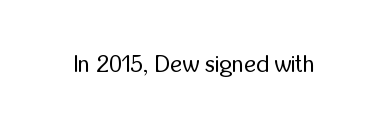
Q: Is the text bold? A: No.
Q: Is the text italic (slanted)? A: No, it is upright.
Q: Is the text underlined? A: No.
Q: Is the spacing between letters normal or unusually wide? A: Normal.
